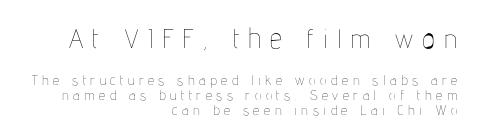
Q: Is the text bold? A: No.
Q: Is the text italic (slanted)? A: No, it is upright.
Q: Is the text underlined? A: No.
Q: How is the paragraph aligned? A: Right-aligned.
Q: Is the spacing between letters normal or unusually wide? A: Unusually wide.
Q: Is the spacing between lines tight, normal or loose? A: Tight.
Q: Which block of text is set in a larger size, the first (top) or the second (bottom)? A: The first (top) one.
